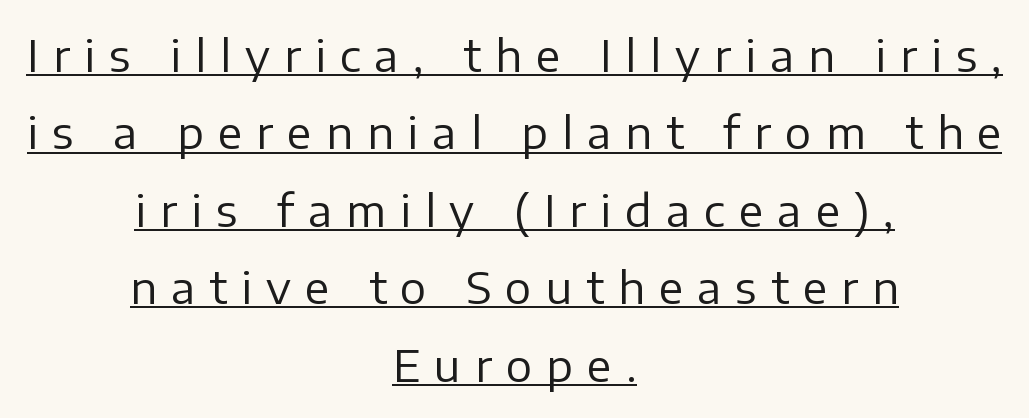
{"serif": "no", "italic": "no", "bold": "no", "weight": "regular", "width": "normal", "stroke_contrast": "low", "x_height": "medium", "monospaced": "no", "underline": "yes", "align": "center", "line_spacing_ratio": 1.76, "letter_spacing": "wide", "letter_spacing_em": 0.32, "glyph_px": 44}
